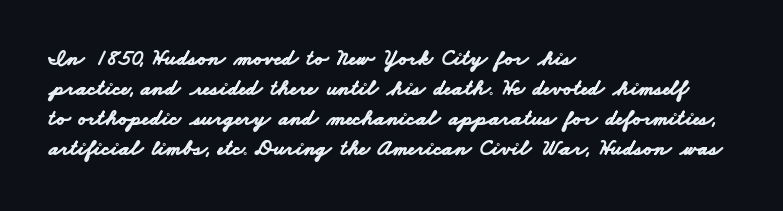
The image shows 22 px bold type; set left-aligned, normal line spacing (1.36x), normal letter spacing, not underlined.
